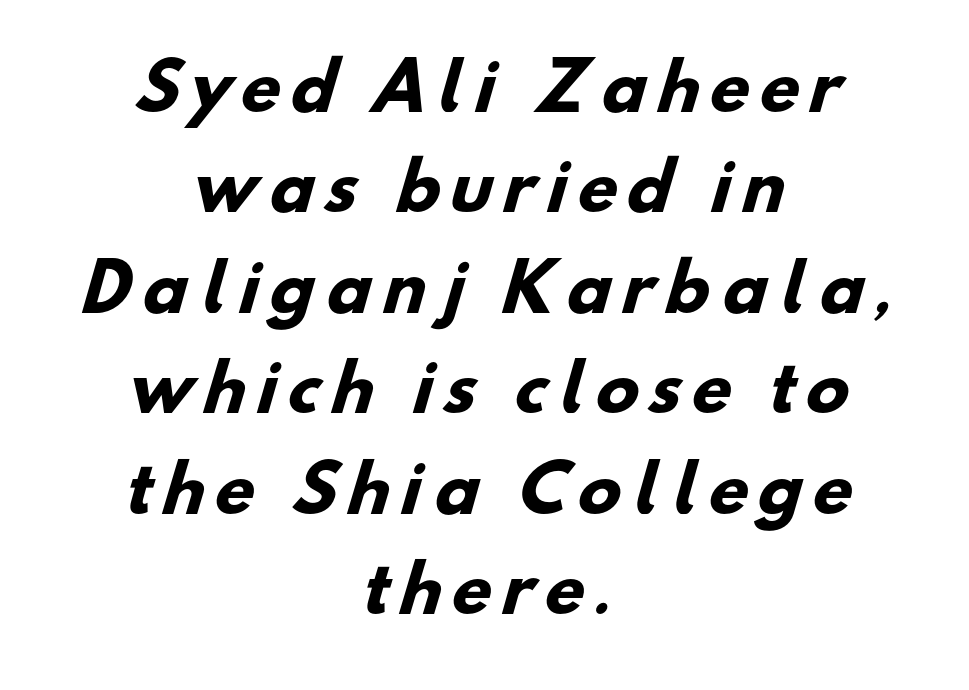
The image shows 64 px heavy sans-serif type; set centered, normal line spacing (1.57x), not underlined; low stroke contrast and a small x-height.
